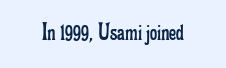
{"italic": "no", "bold": "no", "underline": "no", "letter_spacing": "normal", "letter_spacing_em": 0.0, "glyph_px": 25}
